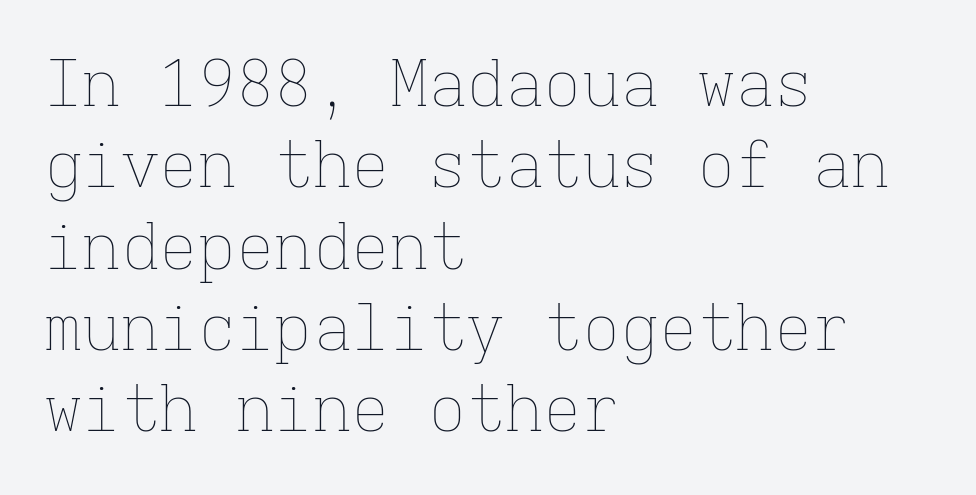
The letters march in equal steps, a hallmark of fixed-pitch type. Style check: upright. Weight: not bold — regular or lighter. Caption: multi-line text, flush left, ragged right. The line-height multiplier appears to be the usual default. This rendering leaves character spacing at its baseline value.
